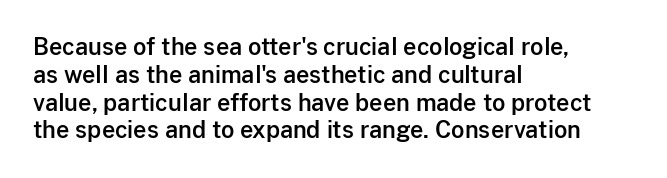
Q: Is the text italic (slanted)? A: No, it is upright.
Q: Is the text underlined? A: No.
Q: How is the paragraph aligned? A: Left-aligned.
Q: Is the spacing between letters normal or unusually wide? A: Normal.
